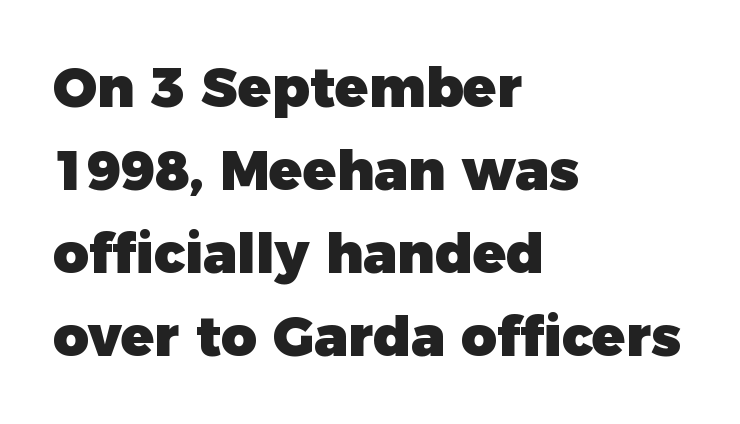
The image shows 55 px heavy sans-serif type, upright; set left-aligned, normal line spacing (1.51x), normal letter spacing, not underlined; low stroke contrast and a medium x-height.
